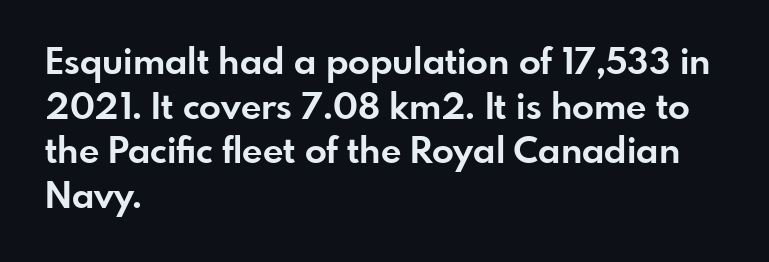
{"serif": "no", "italic": "no", "bold": "yes", "weight": "bold", "width": "normal", "stroke_contrast": "low", "x_height": "small", "monospaced": "no", "underline": "no", "align": "left", "line_spacing_ratio": 1.24, "letter_spacing": "normal", "letter_spacing_em": 0.0, "glyph_px": 36}
